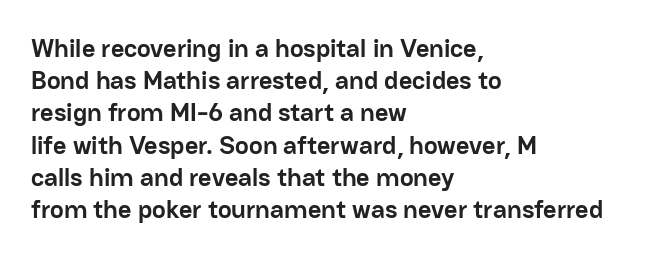
The image shows 26 px bold type, upright; set left-aligned, line spacing 1.24x, normal letter spacing, not underlined.
